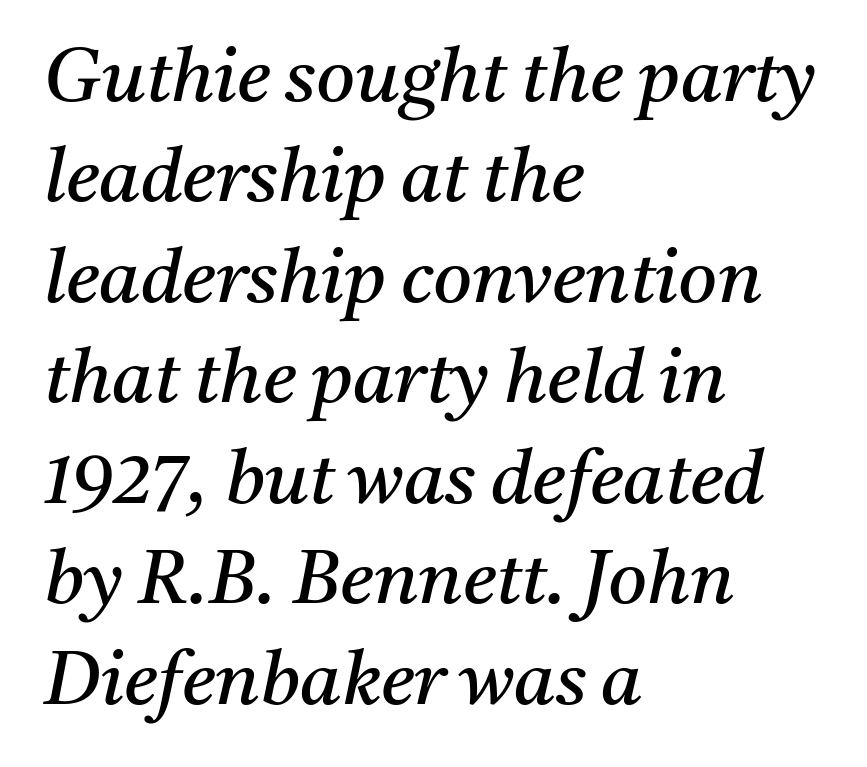
The image shows 75 px regular-weight serif type, italic (leaning right); set left-aligned, normal line spacing (1.34x), normal letter spacing, not underlined; medium stroke contrast and a medium x-height.
